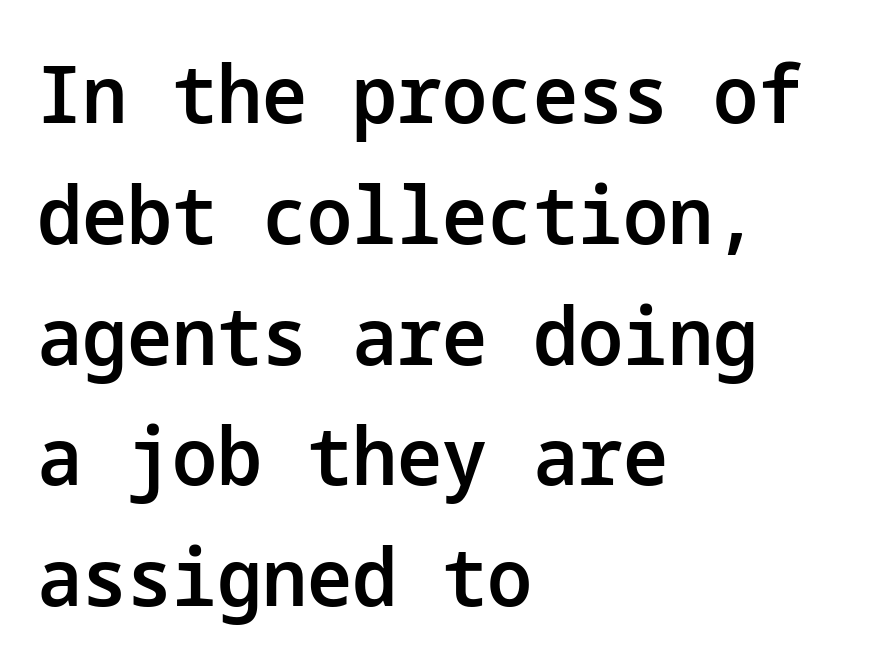
{"serif": "no", "italic": "no", "bold": "semi", "weight": "semibold", "width": "normal", "stroke_contrast": "low", "x_height": "medium", "underline": "no", "align": "left", "line_spacing": "normal", "line_spacing_ratio": 1.51, "letter_spacing": "normal", "letter_spacing_em": 0.0, "glyph_px": 80}
